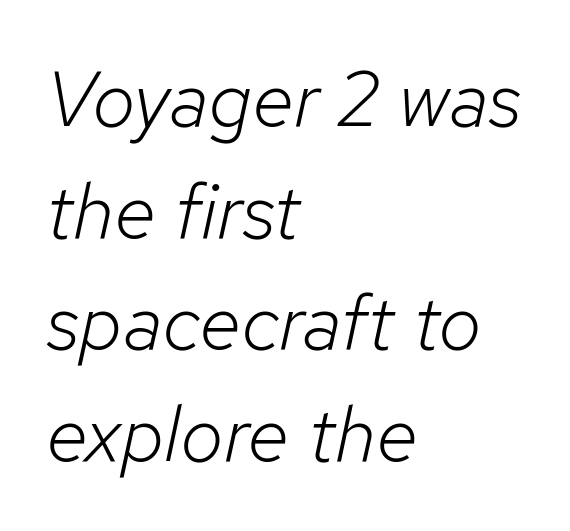
The image shows 78 px light type, italic (leaning right); set left-aligned, normal line spacing (1.43x), normal letter spacing, not underlined; low stroke contrast and a medium x-height.
